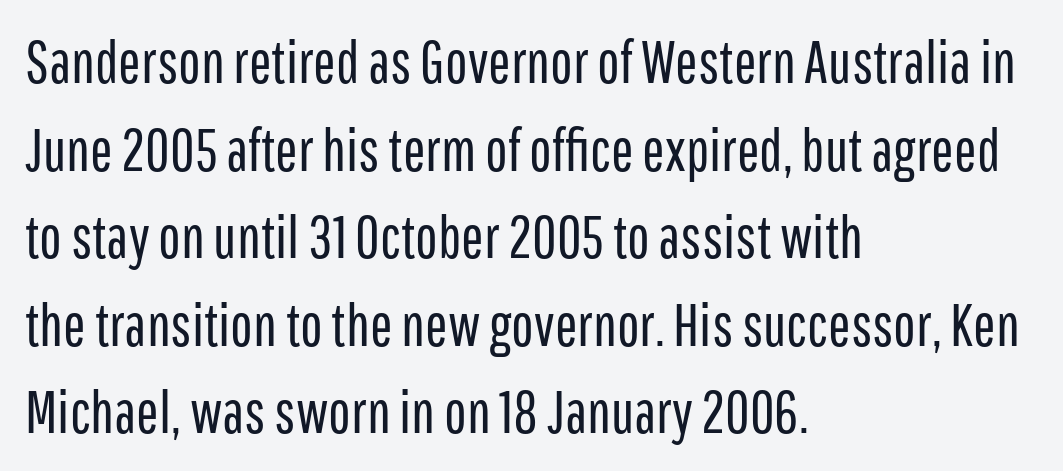
Q: Is the text bold? A: No.
Q: Is the text italic (slanted)? A: No, it is upright.
Q: Is the typeface a serif or a sans-serif typeface? A: Sans-serif.
Q: Is the text underlined? A: No.
Q: How is the paragraph aligned? A: Left-aligned.
Q: Is the spacing between letters normal or unusually wide? A: Normal.
Q: Is the spacing between lines tight, normal or loose? A: Normal.
Q: Width (condensed, normal, or wide)? A: Condensed.
Q: Stroke contrast? A: Low.
Q: x-height? A: Medium.
Q: Monospaced? A: No.
